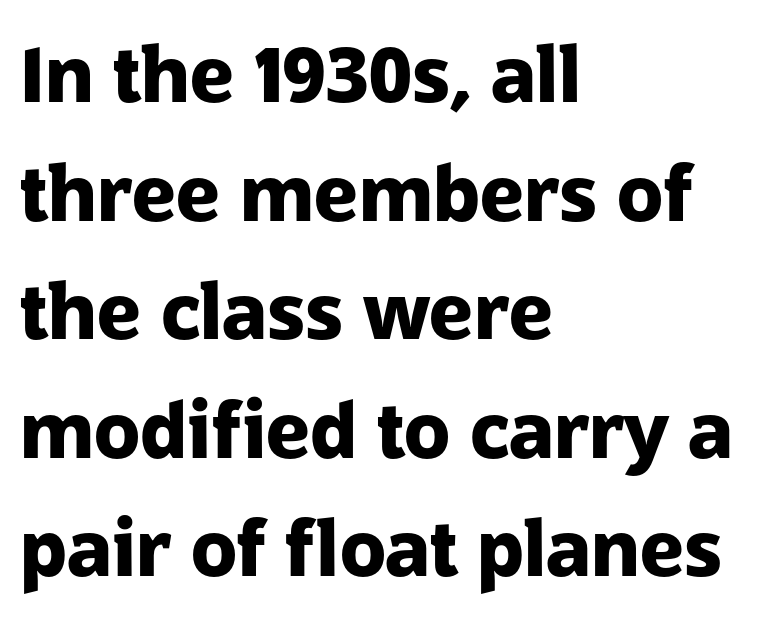
This rendering uses left alignment, leaving the right contour irregular. Is the type bold? Yes — the strokes are clearly thick and heavy. The zone under the glyphs is completely vacant. A typesetter would call this leading conventional body-copy spacing. The axis of the letterforms is exactly vertical.
